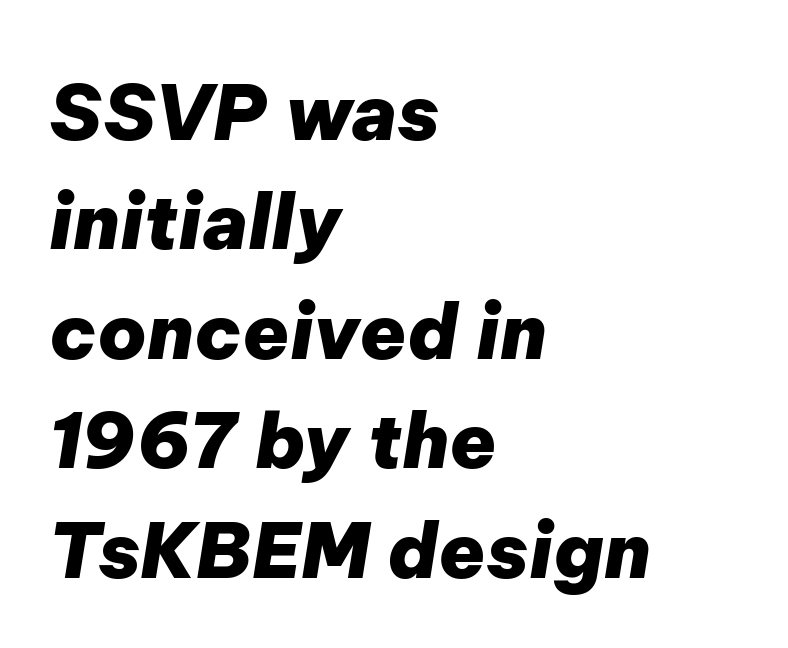
The image shows 76 px heavy type, italic (leaning right); set left-aligned, normal line spacing (1.44x), normal letter spacing, not underlined; low stroke contrast and a medium x-height.
